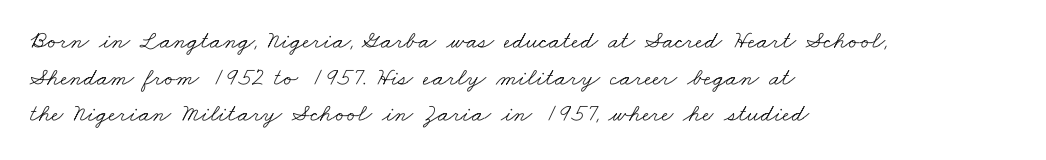
Honestly, the letter spacing is just normal — you wouldn't notice it. Ink coverage per letter is moderate at most. The lines in this sample share a left origin and differ only in where they stop. Is there much room between lines? A standard amount, neither cramped nor airy.
